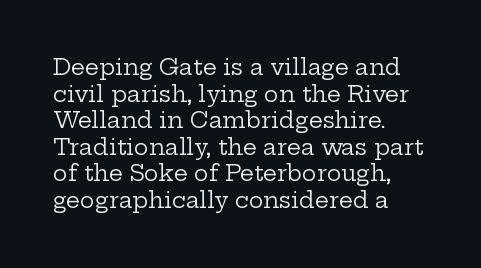
Q: Is the text bold? A: No.
Q: Is the text italic (slanted)? A: No, it is upright.
Q: Is the text underlined? A: No.
Q: How is the paragraph aligned? A: Left-aligned.
Q: Is the spacing between letters normal or unusually wide? A: Normal.
